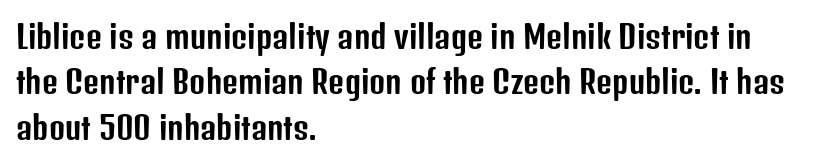
{"serif": "no", "italic": "no", "width": "condensed", "stroke_contrast": "low", "x_height": "medium", "monospaced": "no", "underline": "no", "align": "left", "line_spacing": "normal", "line_spacing_ratio": 1.46, "letter_spacing": "normal", "letter_spacing_em": 0.0, "glyph_px": 31}
